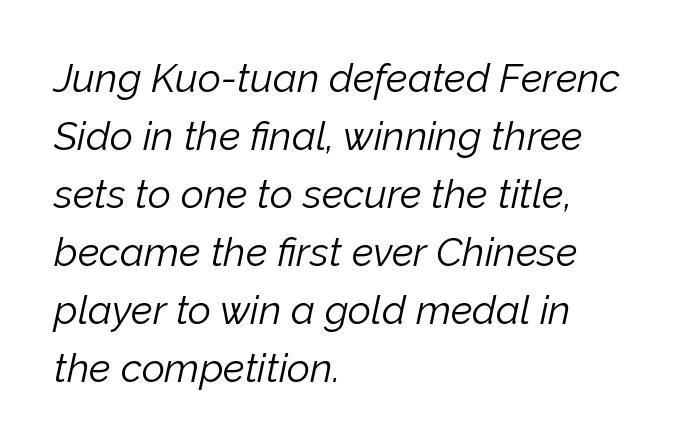
The image shows 40 px light type, italic (leaning right); set left-aligned, normal line spacing (1.45x), normal letter spacing, not underlined; low stroke contrast and a medium x-height.
